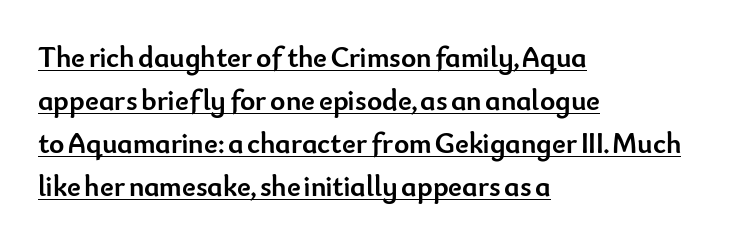
{"serif": "no", "italic": "no", "bold": "yes", "weight": "semibold", "width": "normal", "stroke_contrast": "low", "x_height": "small", "monospaced": "no", "underline": "yes", "align": "left", "line_spacing": "normal", "line_spacing_ratio": 1.48, "letter_spacing": "normal", "letter_spacing_em": 0.0, "glyph_px": 29}
